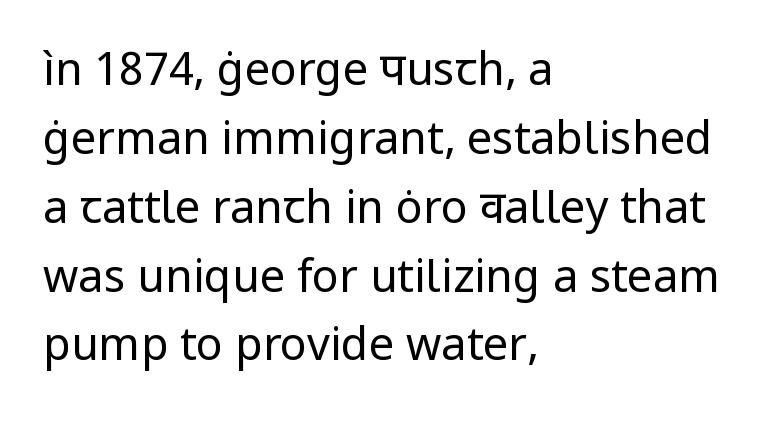
{"serif": "no", "italic": "no", "bold": "no", "weight": "regular", "width": "normal", "stroke_contrast": "low", "x_height": "medium", "monospaced": "no", "underline": "no", "align": "left", "line_spacing": "normal", "line_spacing_ratio": 1.53, "letter_spacing": "normal", "letter_spacing_em": 0.0, "glyph_px": 45}
